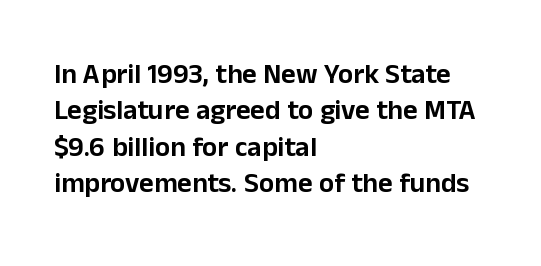
{"serif": "no", "italic": "no", "width": "normal", "stroke_contrast": "low", "x_height": "medium", "monospaced": "no", "underline": "no", "align": "left", "line_spacing": "normal", "line_spacing_ratio": 1.3, "letter_spacing": "normal", "letter_spacing_em": 0.0, "glyph_px": 28}
